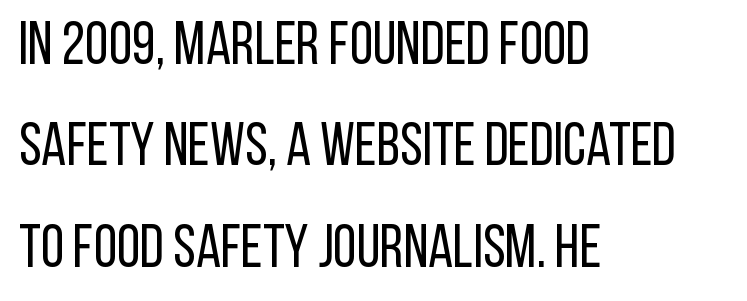
{"serif": "no", "italic": "no", "bold": "no", "weight": "regular", "width": "condensed", "stroke_contrast": "low", "x_height": "large", "monospaced": "no", "underline": "no", "align": "left", "line_spacing": "normal", "line_spacing_ratio": 1.69, "letter_spacing": "normal", "letter_spacing_em": 0.0, "glyph_px": 60}
